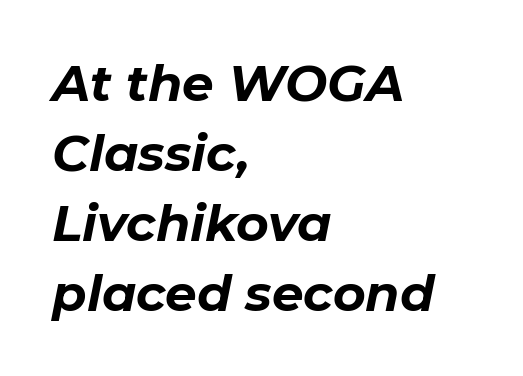
Q: Is the text bold? A: Yes.
Q: Is the text italic (slanted)? A: Yes, it leans right by about 11 degrees.
Q: Is the text underlined? A: No.
Q: How is the paragraph aligned? A: Left-aligned.
Q: Is the spacing between letters normal or unusually wide? A: Normal.
Q: Is the spacing between lines tight, normal or loose? A: Normal.
Q: Width (condensed, normal, or wide)? A: Normal.
Q: Stroke contrast? A: Low.
Q: x-height? A: Medium.
Q: Monospaced? A: No.
